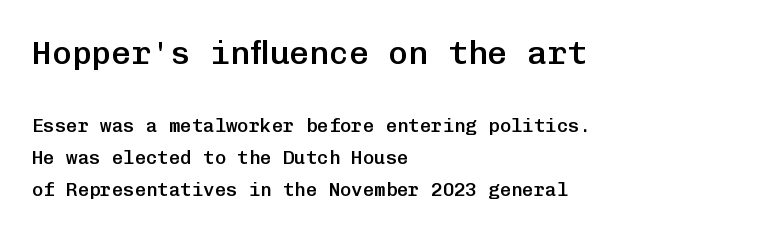
{"serif": "no", "italic": "no", "bold": "semi", "weight": "semibold", "width": "normal", "stroke_contrast": "low", "x_height": "medium", "monospaced": "yes", "underline": "no", "align": "left", "line_spacing": "normal", "line_spacing_ratio": 1.69, "letter_spacing": "normal", "letter_spacing_em": 0.0, "larger_block": "first", "size_ratio": 1.74, "glyph_px": 33}
